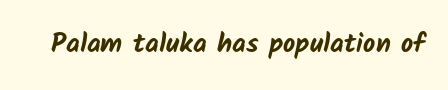
Q: Is the text bold? A: Yes.
Q: Is the text underlined? A: No.
Q: Is the spacing between letters normal or unusually wide? A: Normal.
